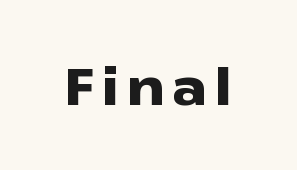
{"serif": "no", "italic": "no", "bold": "yes", "weight": "heavy", "width": "wide", "stroke_contrast": "low", "x_height": "medium", "monospaced": "no", "underline": "no", "glyph_px": 51}
